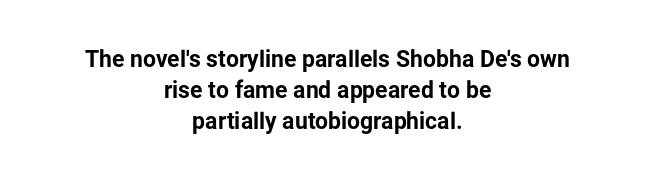
The space directly below the letters is spotless. Honestly, the letter spacing is just normal — you wouldn't notice it. Each glyph is drawn with heavy, bold strokes. Characters remain perfectly vertical along every line. If you folded the block vertically in half, each line would mirror itself in length. Whoever set this chose a conventional vertical rhythm.
